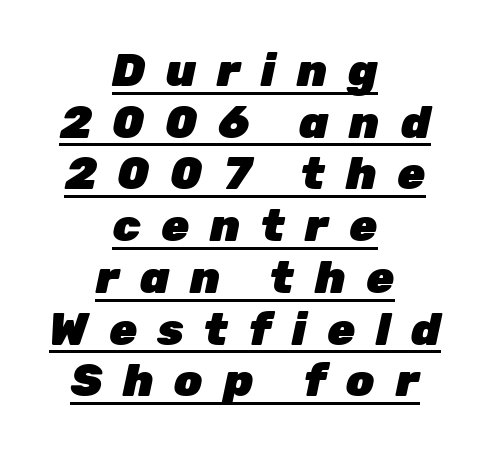
The image shows 45 px heavy type, italic (leaning right); set centered, tight line spacing (1.15x), unusually wide letter spacing (+0.46 em), underlined; low stroke contrast and a medium x-height.
